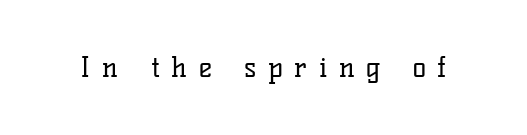
{"serif": "yes", "italic": "no", "bold": "no", "weight": "regular", "width": "normal", "stroke_contrast": "low", "x_height": "medium", "monospaced": "no", "underline": "no", "letter_spacing": "wide", "letter_spacing_em": 0.41, "glyph_px": 28}
